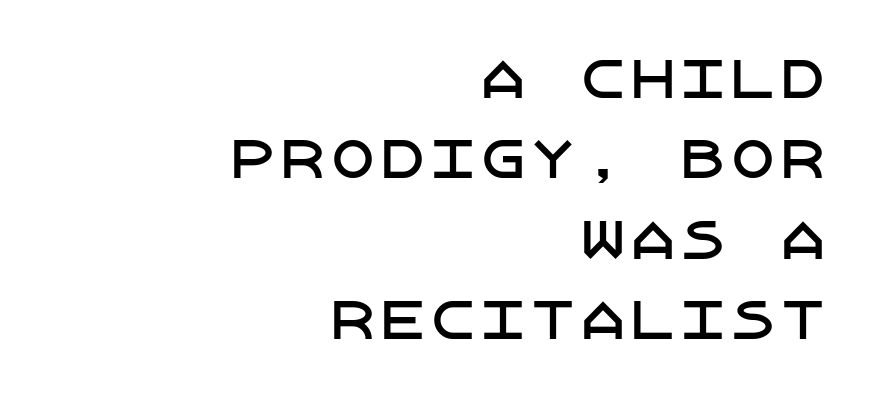
{"serif": "no", "italic": "no", "width": "normal", "stroke_contrast": "low", "x_height": "large", "underline": "no", "align": "right", "line_spacing": "normal", "line_spacing_ratio": 1.61, "letter_spacing": "normal", "letter_spacing_em": 0.0, "glyph_px": 50}
